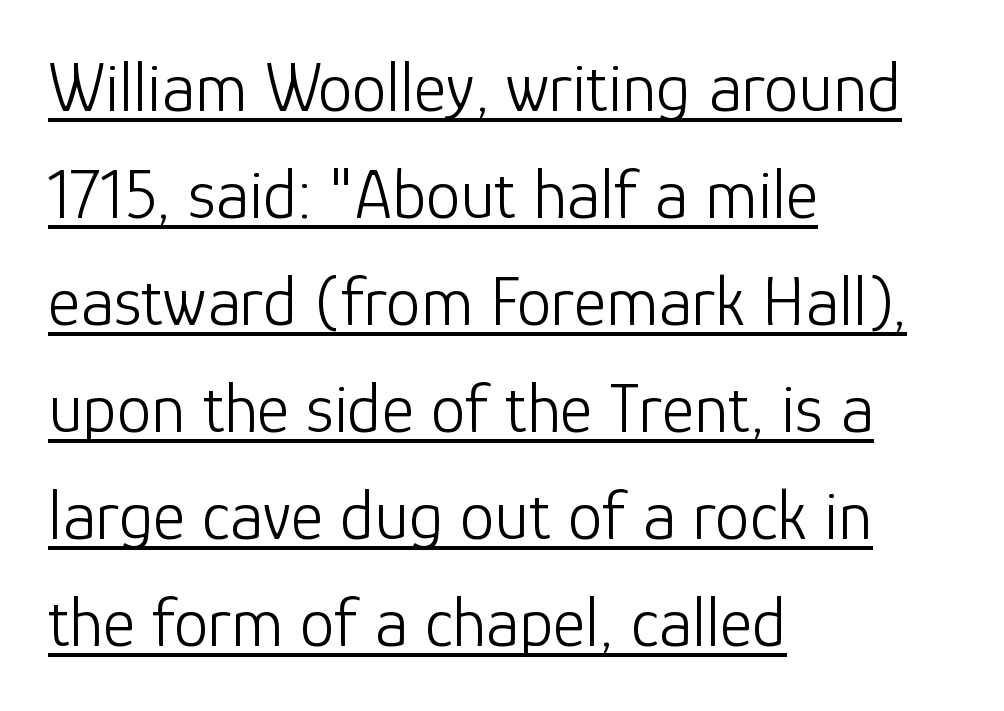
{"serif": "no", "italic": "no", "bold": "no", "weight": "light", "width": "normal", "stroke_contrast": "low", "x_height": "medium", "monospaced": "no", "underline": "yes", "align": "left", "line_spacing": "normal", "line_spacing_ratio": 1.53, "letter_spacing": "normal", "letter_spacing_em": 0.0, "glyph_px": 70}
